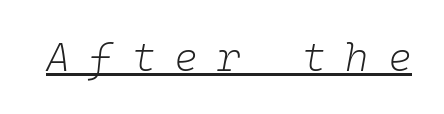
Quick note: underline on. Words appear elongated and porous because spacing is wide. The font is comparable to plain body text, perhaps lighter. The rendering uses typewriter-style spacing with identical character cells.
